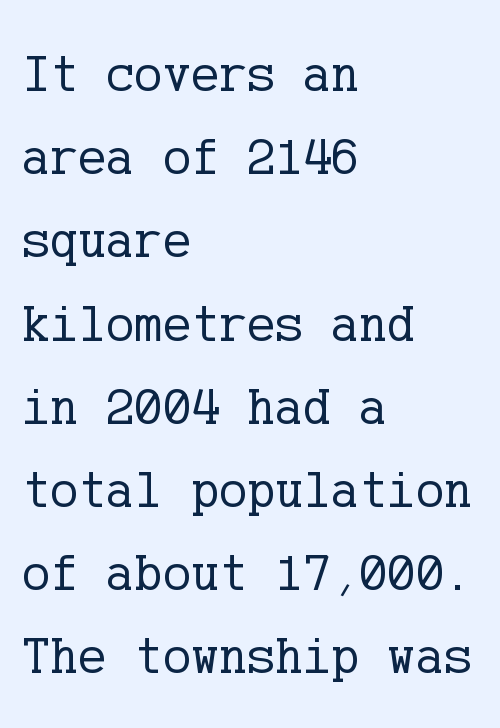
Whoever set this chose a conventional vertical rhythm. Letter spacing: default. Check under the words: just untouched page. Letterform terminals end in serifs throughout the passage. Left-aligned paragraph, ragged on the right. The font's upright variant was chosen for this text.
